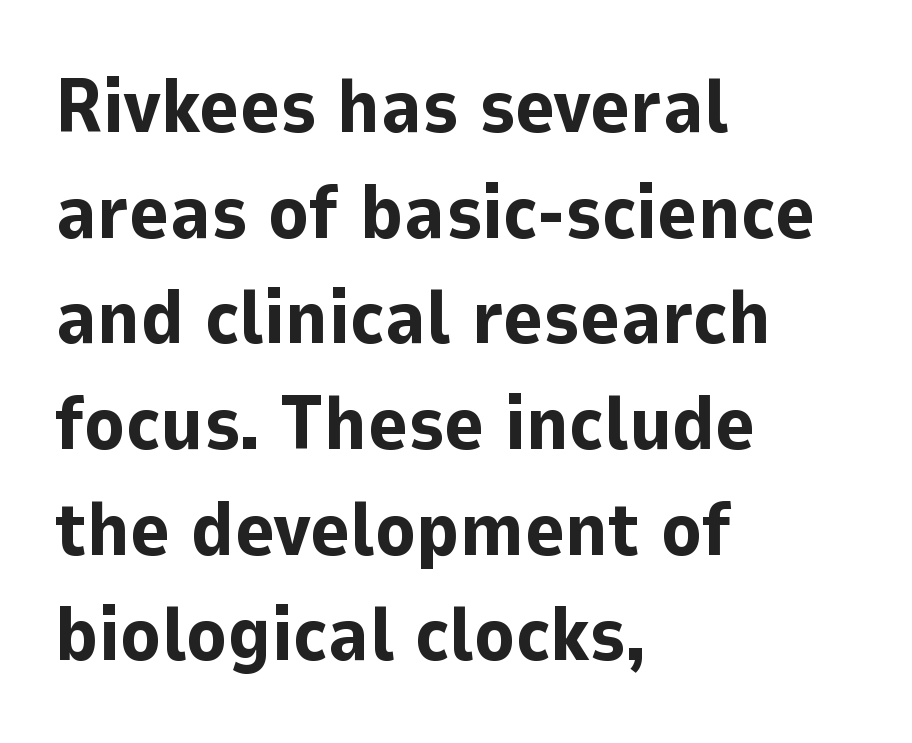
The image shows 76 px bold sans-serif type, upright; set left-aligned, normal line spacing (1.39x), normal letter spacing, not underlined; low stroke contrast and a medium x-height.
